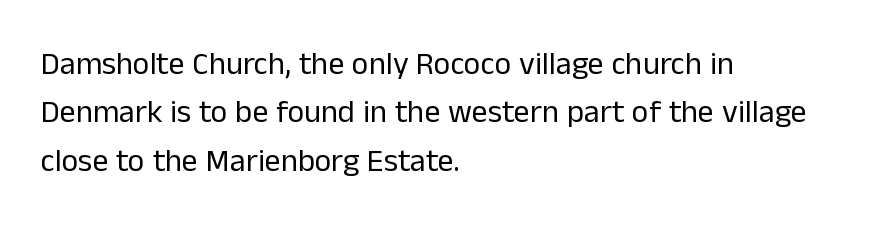
The image shows 32 px regular-weight sans-serif type, upright; set left-aligned, normal line spacing (1.51x), normal letter spacing, not underlined; low stroke contrast and a medium x-height.
